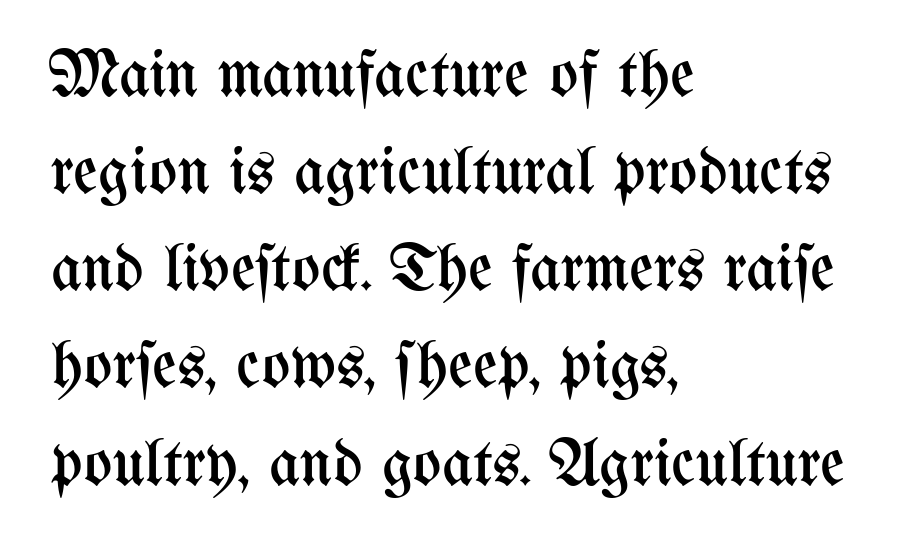
Q: Is the text bold? A: No.
Q: Is the text italic (slanted)? A: No, it is upright.
Q: Is the text underlined? A: No.
Q: How is the paragraph aligned? A: Left-aligned.
Q: Is the spacing between letters normal or unusually wide? A: Normal.
Q: Is the spacing between lines tight, normal or loose? A: Normal.
Q: Width (condensed, normal, or wide)? A: Condensed.
Q: Stroke contrast? A: Medium.
Q: x-height? A: Medium.
Q: Monospaced? A: No.
